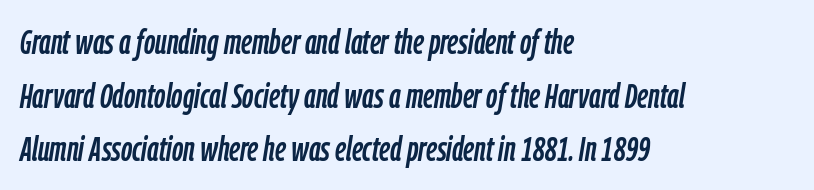
Q: Is the text italic (slanted)? A: Yes, it leans right by about 9 degrees.
Q: Is the text underlined? A: No.
Q: How is the paragraph aligned? A: Left-aligned.
Q: Is the spacing between letters normal or unusually wide? A: Normal.
Q: Is the spacing between lines tight, normal or loose? A: Normal.
Q: Width (condensed, normal, or wide)? A: Condensed.
Q: Stroke contrast? A: Low.
Q: x-height? A: Medium.
Q: Monospaced? A: No.
